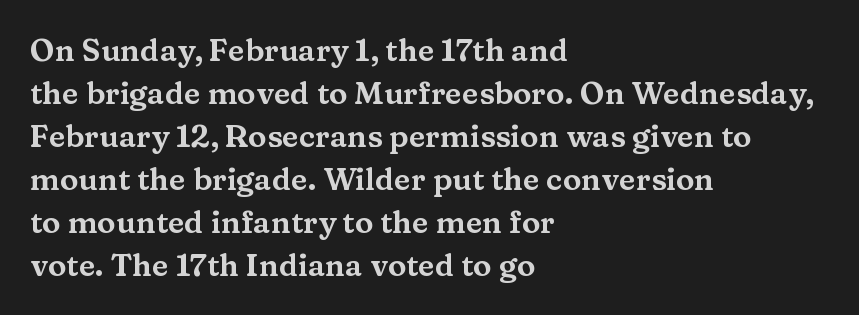
Q: Is the text italic (slanted)? A: No, it is upright.
Q: Is the typeface a serif or a sans-serif typeface? A: Serif.
Q: Is the text underlined? A: No.
Q: How is the paragraph aligned? A: Left-aligned.
Q: Is the spacing between letters normal or unusually wide? A: Normal.
Q: Is the spacing between lines tight, normal or loose? A: Normal.
Q: Width (condensed, normal, or wide)? A: Wide.
Q: Stroke contrast? A: Medium.
Q: x-height? A: Medium.
Q: Monospaced? A: No.
